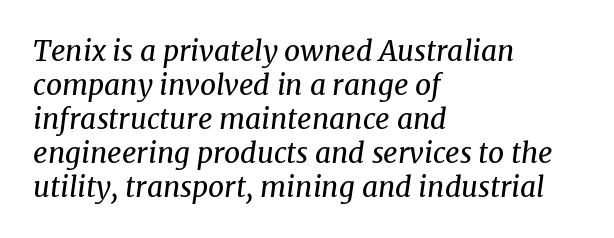
{"serif": "yes", "italic": "yes", "lean": "right", "slant_degrees": 8, "bold": "no", "weight": "regular", "width": "normal", "stroke_contrast": "medium", "x_height": "medium", "monospaced": "no", "underline": "no", "align": "left", "line_spacing_ratio": 1.21, "letter_spacing": "normal", "letter_spacing_em": 0.0, "glyph_px": 28}
